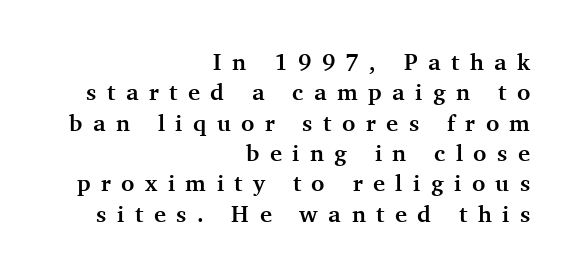
The image shows 23 px bold type, upright; set right-aligned, normal line spacing (1.32x), unusually wide letter spacing (+0.46 em), not underlined.
